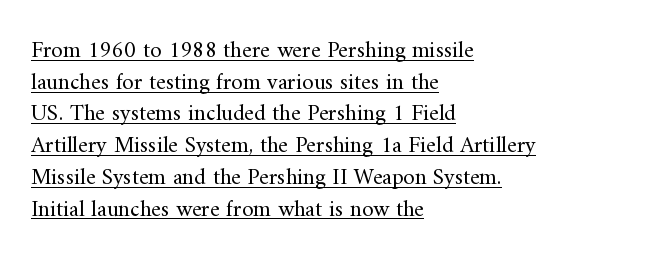
Compared with typical body copy, the letter spacing here is the same. The letterforms sit at book weight or below. If you drew a line through each stem, it would be perfectly vertical. Does a line run under the words? Yes, clearly.
